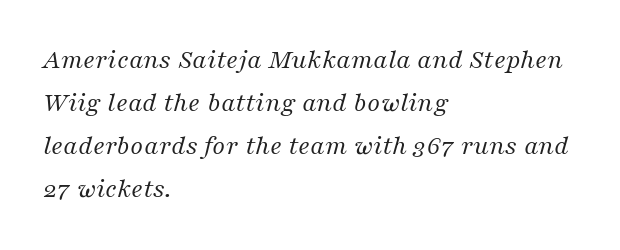
{"serif": "yes", "italic": "yes", "lean": "right", "slant_degrees": 16, "bold": "no", "weight": "regular", "width": "normal", "stroke_contrast": "medium", "x_height": "medium", "monospaced": "no", "underline": "no", "align": "left", "line_spacing": "normal", "line_spacing_ratio": 1.54, "letter_spacing": "normal", "letter_spacing_em": 0.0, "glyph_px": 28}
